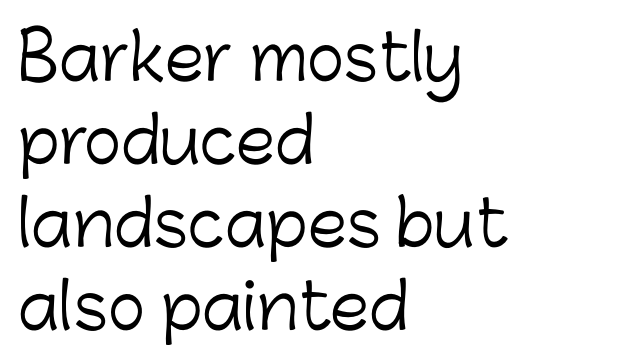
The image shows 63 px light sans-serif type, upright; set left-aligned, normal line spacing (1.32x), normal letter spacing, not underlined; low stroke contrast and a medium x-height.
